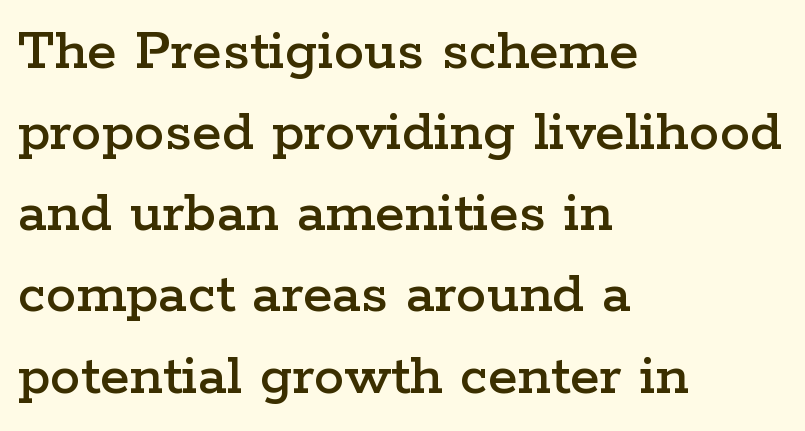
The image shows 61 px wide serif type, upright; set left-aligned, normal line spacing (1.33x), normal letter spacing, not underlined; low stroke contrast and a medium x-height.
